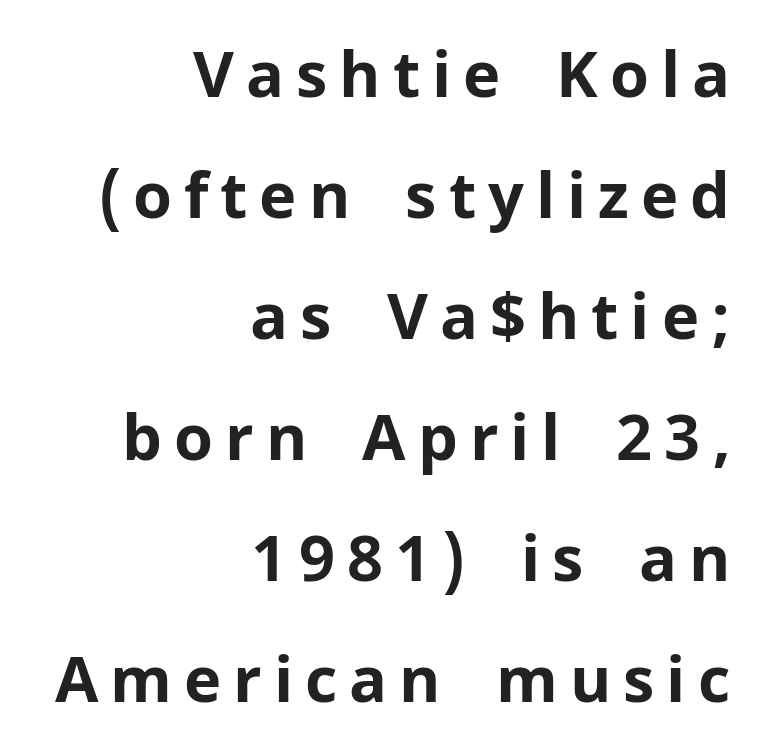
Pretty heavy lettering here — definitely bold. It's the straight-up-and-down kind of type. No word sits above an underline. Here the designer chose a conventional face with non-uniform glyph widths.
